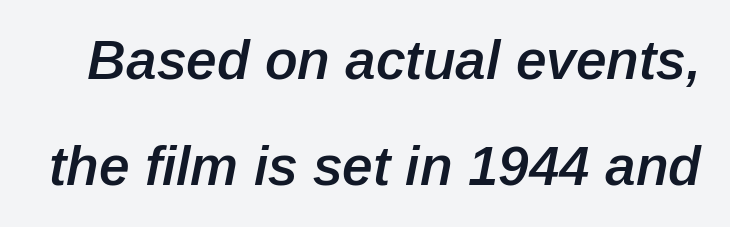
Think of a printed novel: that variable character pitch is what you see here. The area under the type is left untouched. A typesetter would call this zero additional tracking. This is moderately heavy type, rendered in semibold. A typesetter would mark this as italic.
